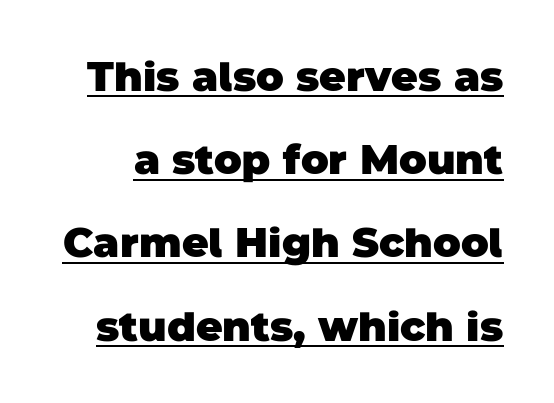
The image shows 41 px heavy sans-serif type; set loose line spacing (2.03x), normal letter spacing, underlined; low stroke contrast and a large x-height.
